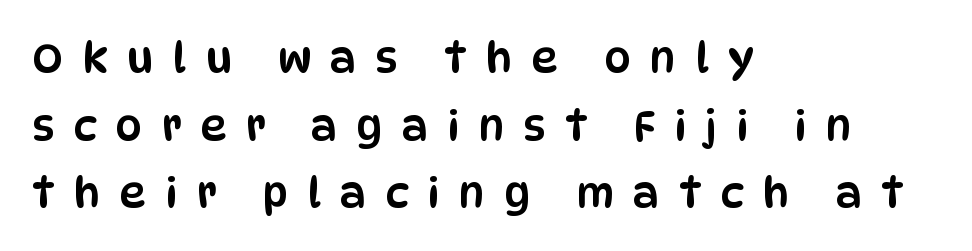
Q: Is the text italic (slanted)? A: No, it is upright.
Q: Is the typeface a serif or a sans-serif typeface? A: Sans-serif.
Q: Is the text underlined? A: No.
Q: How is the paragraph aligned? A: Left-aligned.
Q: Is the spacing between letters normal or unusually wide? A: Unusually wide.
Q: Is the spacing between lines tight, normal or loose? A: Normal.
Q: Width (condensed, normal, or wide)? A: Condensed.
Q: Stroke contrast? A: Low.
Q: x-height? A: Large.
Q: Monospaced? A: No.
